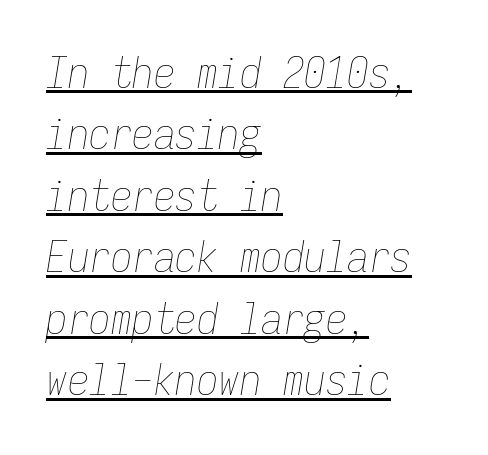
{"italic": "yes", "lean": "right", "slant_degrees": 9, "bold": "no", "weight": "thin", "width": "condensed", "stroke_contrast": "low", "x_height": "medium", "monospaced": "yes", "underline": "yes", "align": "left", "line_spacing": "normal", "line_spacing_ratio": 1.43, "letter_spacing": "normal", "letter_spacing_em": 0.0, "glyph_px": 43}
